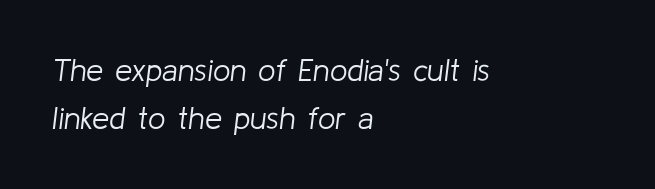
{"italic": "yes", "lean": "right", "slant_degrees": 8, "bold": "no", "weight": "light", "width": "normal", "stroke_contrast": "low", "x_height": "medium", "monospaced": "no", "underline": "no", "align": "left", "line_spacing": "normal", "line_spacing_ratio": 1.56, "letter_spacing": "normal", "letter_spacing_em": 0.0, "glyph_px": 31}
